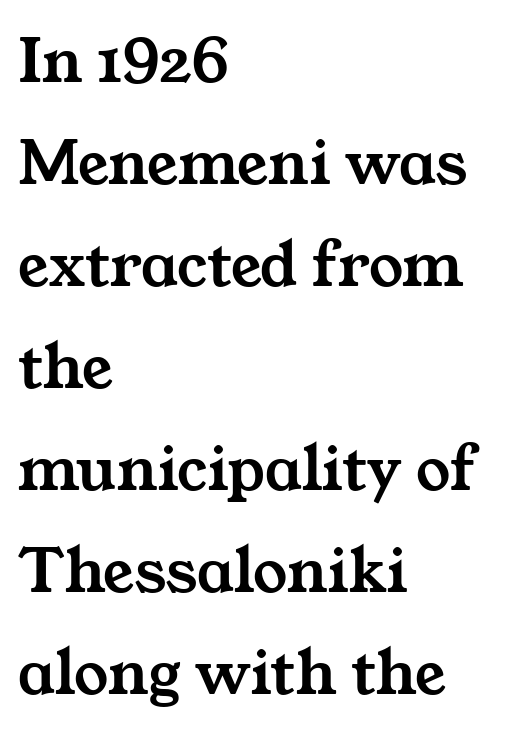
Q: Is the typeface a serif or a sans-serif typeface? A: Serif.
Q: Is the text underlined? A: No.
Q: How is the paragraph aligned? A: Left-aligned.
Q: Is the spacing between letters normal or unusually wide? A: Normal.
Q: Is the spacing between lines tight, normal or loose? A: Normal.
Q: Width (condensed, normal, or wide)? A: Wide.
Q: Stroke contrast? A: Medium.
Q: x-height? A: Medium.
Q: Monospaced? A: No.
